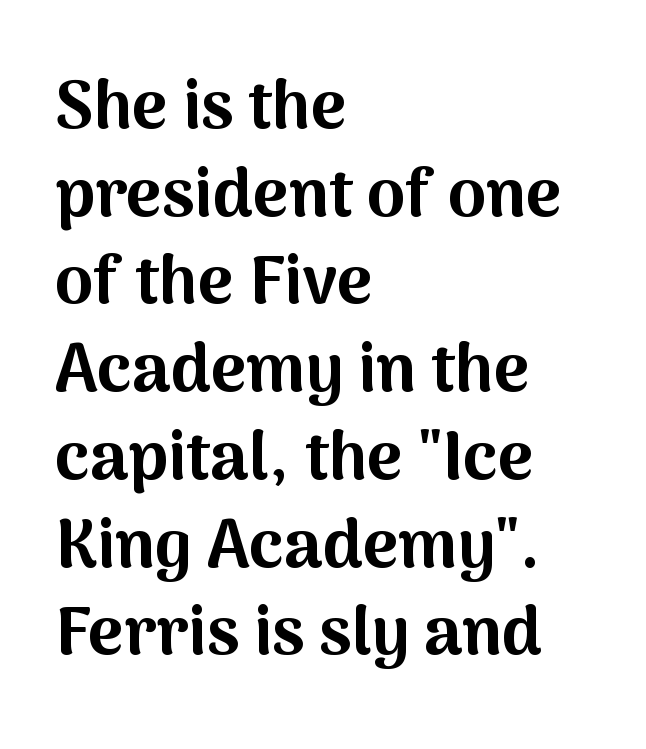
The image shows 68 px bold sans-serif type, upright; set left-aligned, normal line spacing (1.29x), normal letter spacing, not underlined; medium stroke contrast and a medium x-height.
